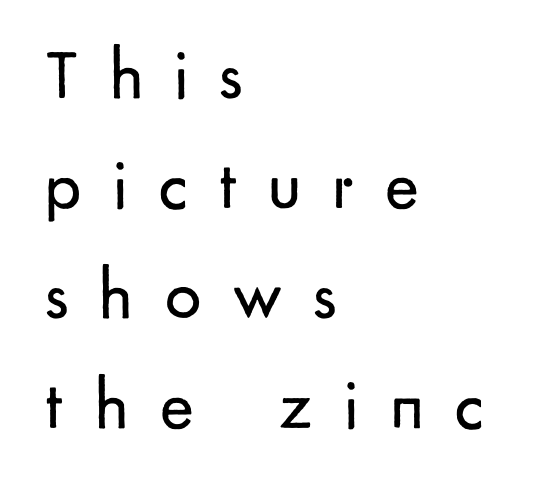
The image shows 72 px regular-weight sans-serif type, upright; set left-aligned, normal line spacing (1.53x), unusually wide letter spacing (+0.43 em), not underlined; low stroke contrast and a small x-height.
